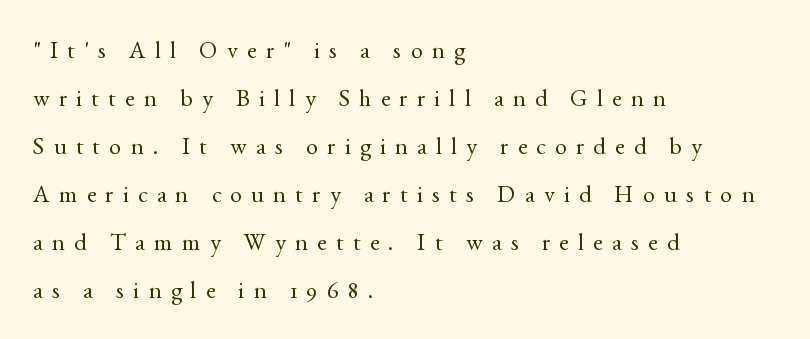
Think standard paragraph weight, or any step lighter than that. Vertically, the passage feels expansive, rows floating well apart. Vertical strokes here are truly vertical. There is plenty of visible air inserted between adjacent glyphs. Each line starts at the same left margin while the right side varies.
